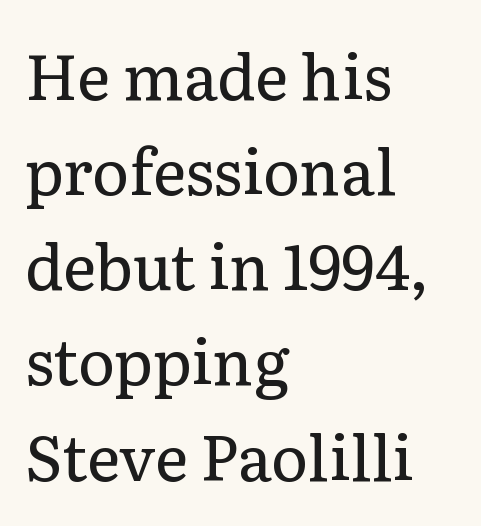
{"serif": "yes", "italic": "no", "bold": "no", "weight": "regular", "width": "normal", "stroke_contrast": "low", "x_height": "medium", "monospaced": "no", "underline": "no", "align": "left", "line_spacing": "normal", "line_spacing_ratio": 1.51, "letter_spacing": "normal", "letter_spacing_em": 0.0, "glyph_px": 63}
